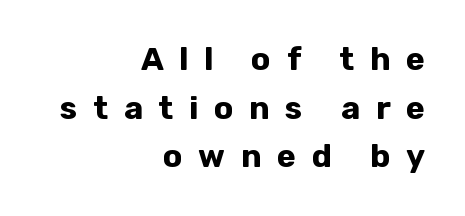
The image shows 32 px bold sans-serif type, upright; set right-aligned, normal line spacing (1.52x), unusually wide letter spacing (+0.49 em), not underlined; low stroke contrast and a medium x-height.
